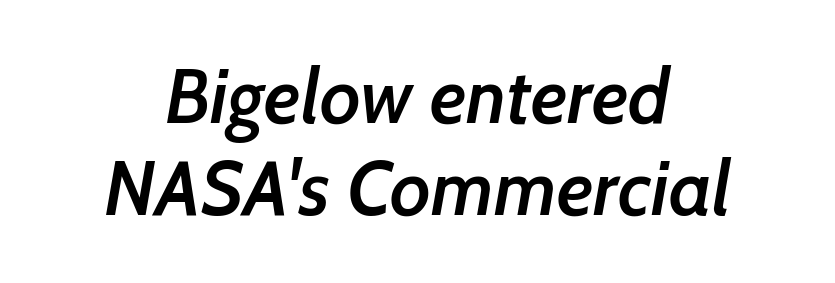
Spacing verdict: proportional, widths tailored to each character. Which margin do the lines hug? Neither — every line sits in the middle. A semibold gives these letters moderate extra thickness, short of bold. These lines are composed in type without serifs. Anything drawn beneath the words? Only blank space.
